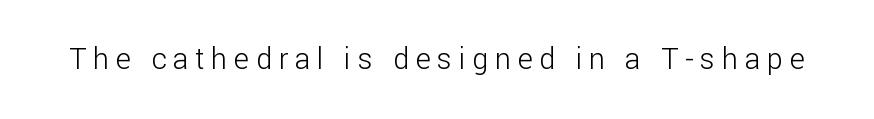
Q: Is the text bold? A: No.
Q: Is the text italic (slanted)? A: No, it is upright.
Q: Is the typeface a serif or a sans-serif typeface? A: Sans-serif.
Q: Is the text underlined? A: No.
Q: Is the spacing between letters normal or unusually wide? A: Unusually wide.
Q: Width (condensed, normal, or wide)? A: Normal.
Q: Stroke contrast? A: Low.
Q: x-height? A: Medium.
Q: Monospaced? A: No.
